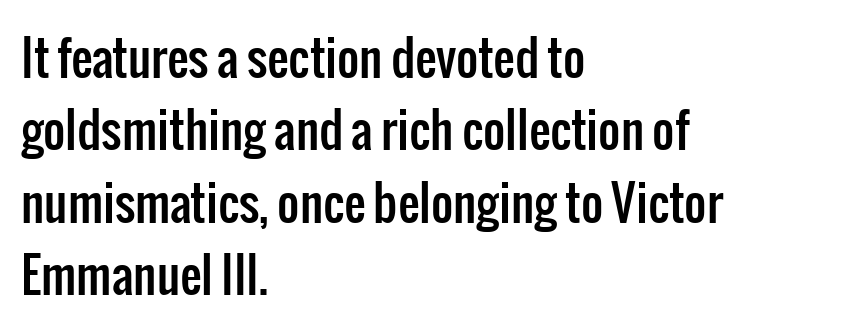
Q: Is the text italic (slanted)? A: No, it is upright.
Q: Is the typeface a serif or a sans-serif typeface? A: Sans-serif.
Q: Is the text underlined? A: No.
Q: How is the paragraph aligned? A: Left-aligned.
Q: Is the spacing between letters normal or unusually wide? A: Normal.
Q: Is the spacing between lines tight, normal or loose? A: Normal.
Q: Width (condensed, normal, or wide)? A: Condensed.
Q: Stroke contrast? A: Low.
Q: x-height? A: Medium.
Q: Monospaced? A: No.
